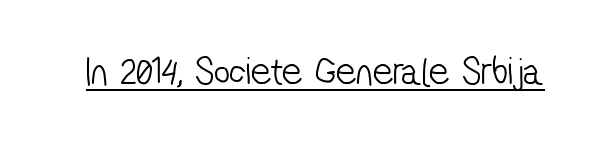
The image shows 40 px light, condensed sans-serif type; set normal letter spacing, underlined; low stroke contrast and a medium x-height.
